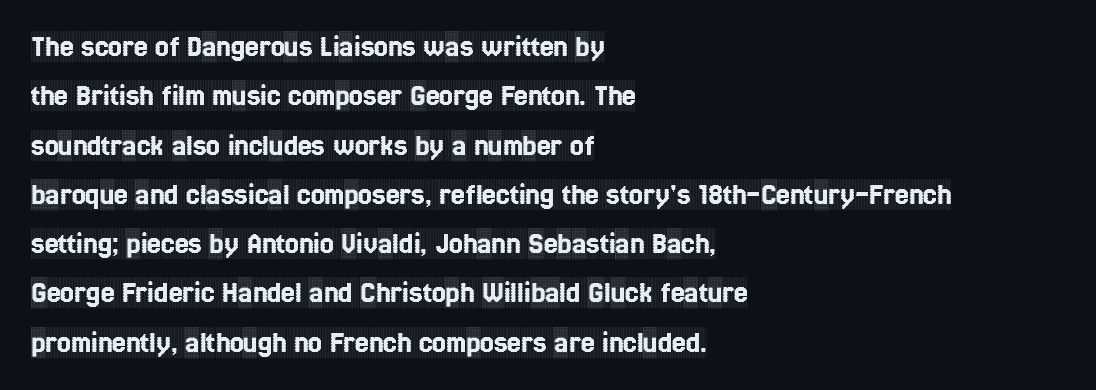
Q: Is the text italic (slanted)? A: No, it is upright.
Q: Is the typeface a serif or a sans-serif typeface? A: Serif.
Q: Is the text underlined? A: No.
Q: How is the paragraph aligned? A: Left-aligned.
Q: Is the spacing between letters normal or unusually wide? A: Normal.
Q: Is the spacing between lines tight, normal or loose? A: Normal.
Q: Width (condensed, normal, or wide)? A: Condensed.
Q: x-height? A: Large.
Q: Monospaced? A: No.
